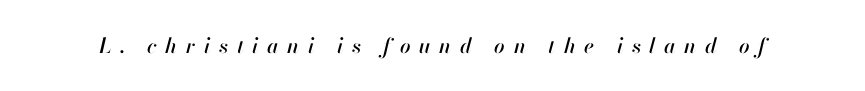
The passage shown leans; its letterforms are oblique. The area under the type is left untouched. How are the letters spaced? Widely, with obvious added tracking.
